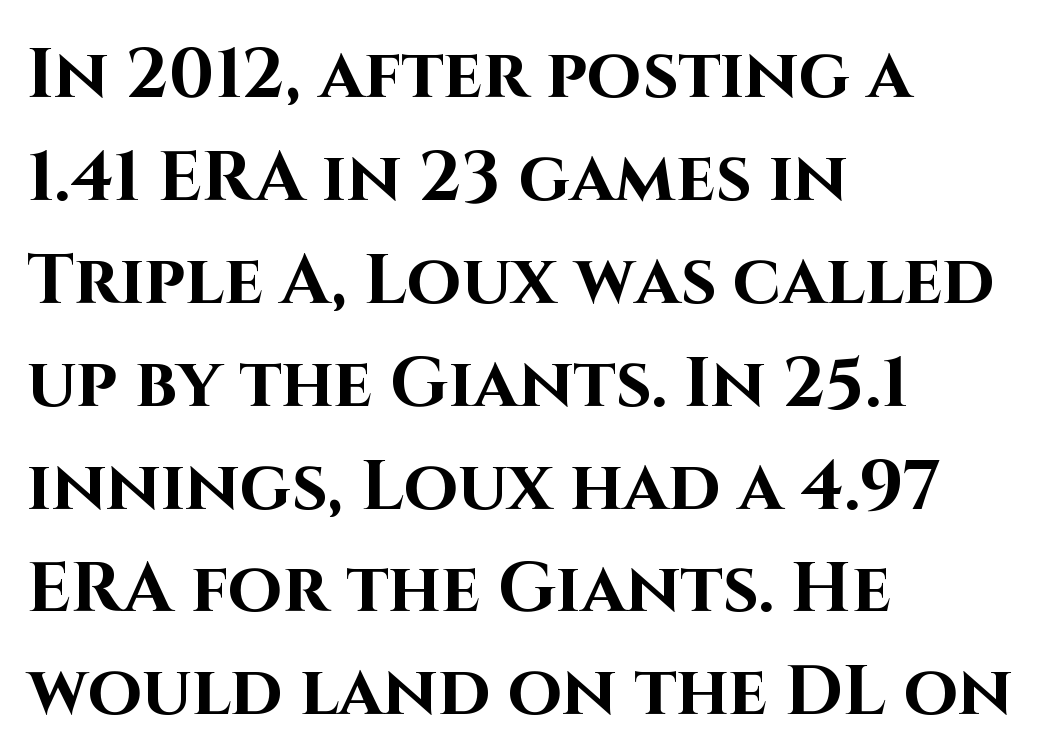
This sample has the flowing, uneven cadence of proportional lettering. Vertical strokes here are truly vertical. The paragraph has a hard left edge and a soft right edge. Examine the stroke ends and you'll find no serifs.
